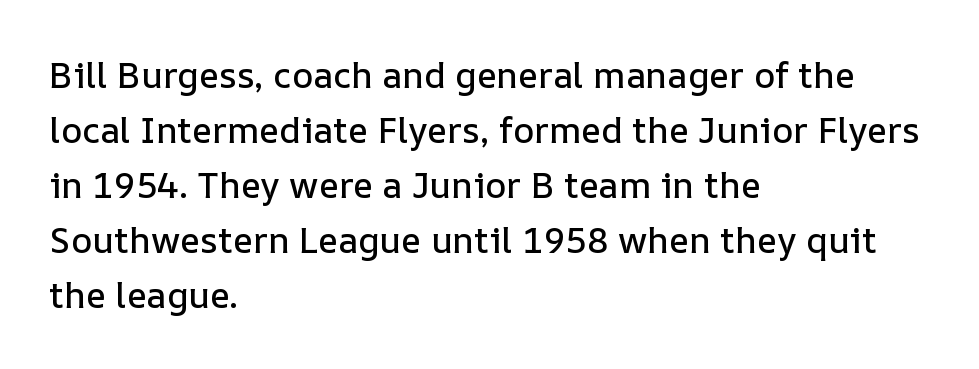
Does the lettering tilt? It doesn't — this is upright. The gap between lines stays unmarked. Each letter keeps its own natural width here, so spacing adapts to shape. Letter spacing: default. The line-height multiplier appears to be the usual default.
